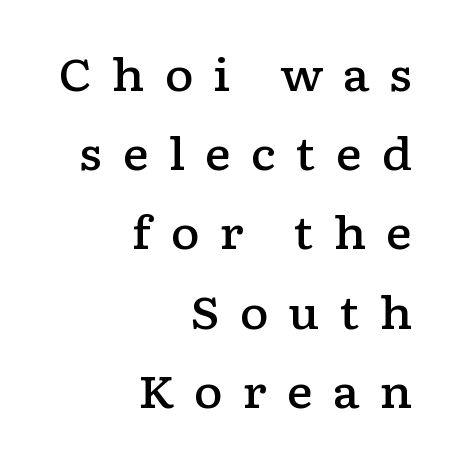
Q: Is the text bold? A: Semi-bold.
Q: Is the text italic (slanted)? A: No, it is upright.
Q: Is the typeface a serif or a sans-serif typeface? A: Serif.
Q: Is the text underlined? A: No.
Q: How is the paragraph aligned? A: Right-aligned.
Q: Is the spacing between letters normal or unusually wide? A: Unusually wide.
Q: Width (condensed, normal, or wide)? A: Wide.
Q: Stroke contrast? A: Low.
Q: x-height? A: Medium.
Q: Monospaced? A: No.
